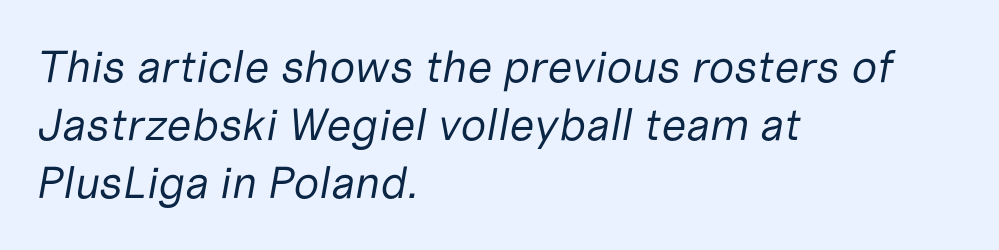
The image shows 45 px regular-weight type, italic (leaning right); set left-aligned, normal line spacing (1.29x), normal letter spacing, not underlined; low stroke contrast and a medium x-height.
